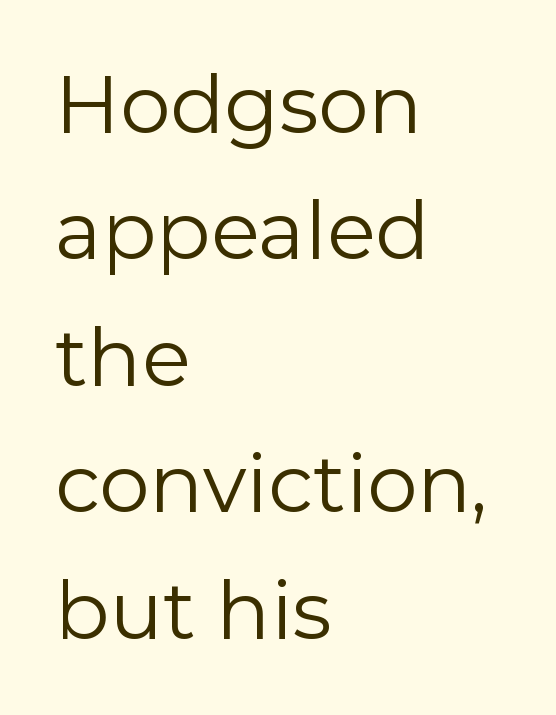
{"serif": "no", "italic": "no", "bold": "no", "weight": "regular", "width": "normal", "stroke_contrast": "low", "x_height": "medium", "monospaced": "no", "underline": "no", "align": "left", "line_spacing": "normal", "line_spacing_ratio": 1.58, "letter_spacing": "normal", "letter_spacing_em": 0.0, "glyph_px": 80}
